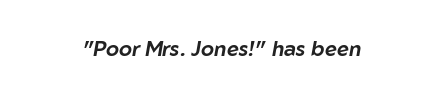
{"italic": "yes", "lean": "right", "slant_degrees": 10, "underline": "no", "align": "center", "letter_spacing": "normal", "letter_spacing_em": 0.0, "glyph_px": 21}
